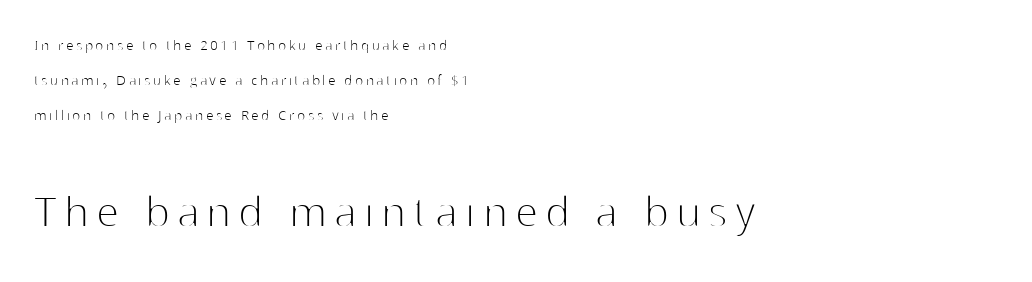
Check where the strokes stop: nothing finishes them off — pure sans. Here the second block reads like a headline and the first like body copy. The space directly below the letters is spotless. No extra ink here — the face is not bold. A great deal of white space separates one row of letters from the next.
